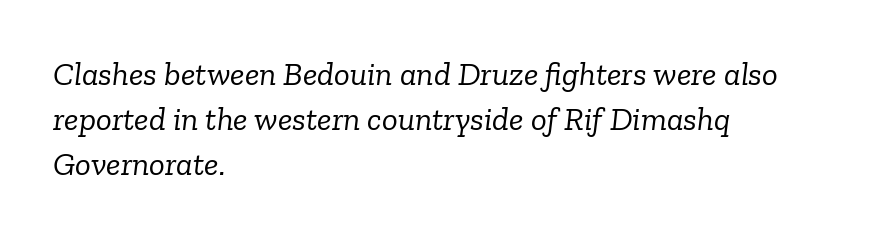
{"serif": "yes", "italic": "yes", "lean": "right", "slant_degrees": 6, "bold": "no", "weight": "light", "width": "normal", "stroke_contrast": "low", "x_height": "medium", "monospaced": "no", "underline": "no", "align": "left", "line_spacing": "normal", "line_spacing_ratio": 1.36, "letter_spacing": "normal", "letter_spacing_em": 0.0, "glyph_px": 33}
